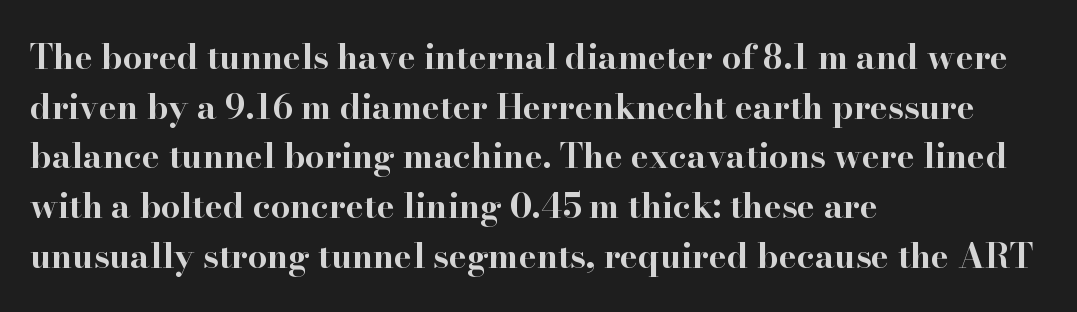
Q: Is the text bold? A: Yes.
Q: Is the text italic (slanted)? A: No, it is upright.
Q: Is the typeface a serif or a sans-serif typeface? A: Serif.
Q: Is the text underlined? A: No.
Q: How is the paragraph aligned? A: Left-aligned.
Q: Is the spacing between letters normal or unusually wide? A: Normal.
Q: Is the spacing between lines tight, normal or loose? A: Normal.
Q: Width (condensed, normal, or wide)? A: Wide.
Q: Stroke contrast? A: High.
Q: x-height? A: Small.
Q: Monospaced? A: No.
